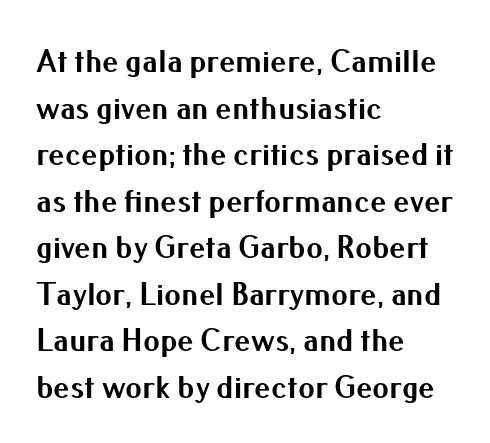
Reading down the block, your eye returns to a fixed left position each line. Vertical spacing — default. Type without underlining. Look at the stroke-to-counter ratio: heavy, a bold. A typesetter would call this proportional, since set widths differ per character.
